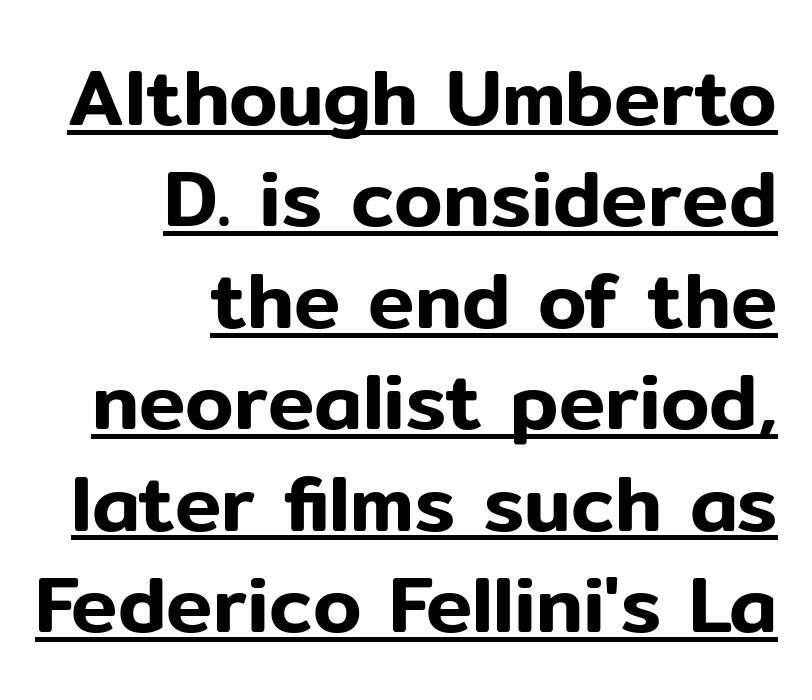
Q: Is the text italic (slanted)? A: No, it is upright.
Q: Is the typeface a serif or a sans-serif typeface? A: Sans-serif.
Q: Is the text underlined? A: Yes.
Q: How is the paragraph aligned? A: Right-aligned.
Q: Is the spacing between letters normal or unusually wide? A: Normal.
Q: Is the spacing between lines tight, normal or loose? A: Normal.
Q: Width (condensed, normal, or wide)? A: Normal.
Q: Stroke contrast? A: Low.
Q: x-height? A: Medium.
Q: Monospaced? A: No.
